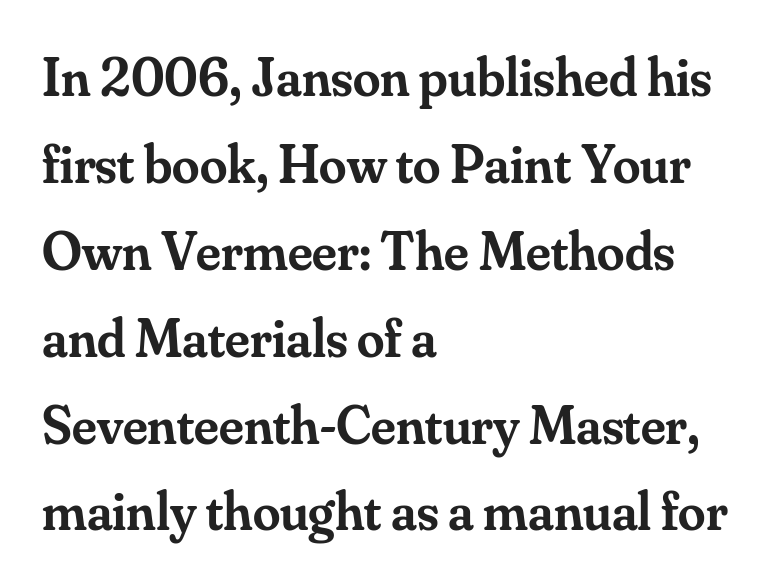
These lines stack with their left ends in a neat column. Reading down the column, the eye jumps a familiar distance to each next line. Unlike a clean sans, this face finishes its strokes with serifs. Does extra space separate the letters? No, they use regular spacing. The passage shown is not underscored anywhere. Stroke thickness is moderately raised; the sample reads as semibold.
